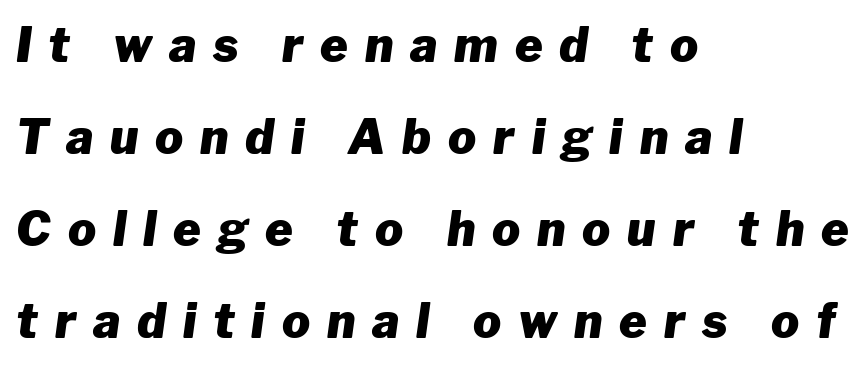
Each row of text sits above clean, open space. If you drew a ruler down the left edge, every line would touch it. You could fit nearly another row in the gap between these rows. Would a proofreader flag this as italicized? Yes. Varying glyph widths throughout — classic text-font behaviour. Pretty heavy lettering here — definitely bold.
